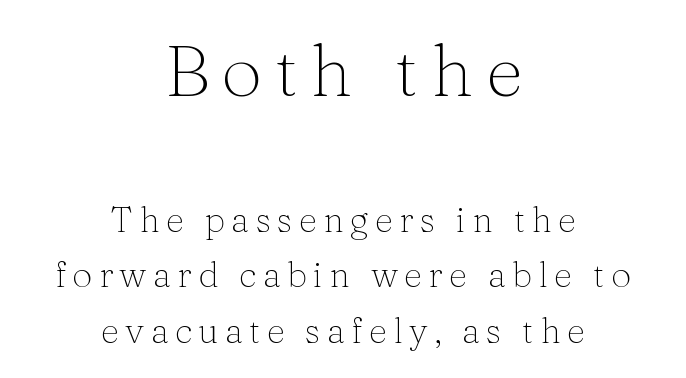
The image shows 73 px light serif type, upright; set centered, normal line spacing (1.55x), not underlined; the first (top) block is 2.03x larger; medium stroke contrast and a medium x-height.
